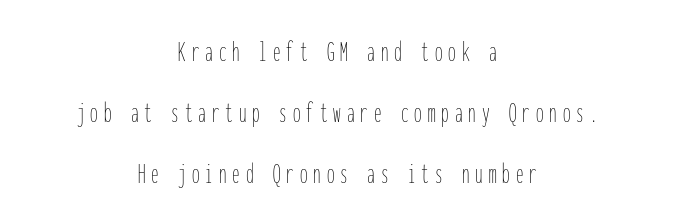
The image shows 30 px thin, condensed type, upright, monospaced; set centered, loose line spacing (2.03x), unusually wide letter spacing (+0.2 em), not underlined; low stroke contrast and a medium x-height.
